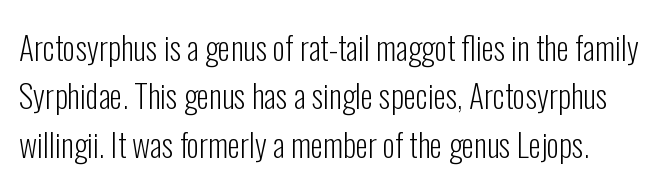
The image shows 32 px light, condensed sans-serif type, upright; set normal line spacing (1.51x), normal letter spacing, not underlined; low stroke contrast and a medium x-height.
